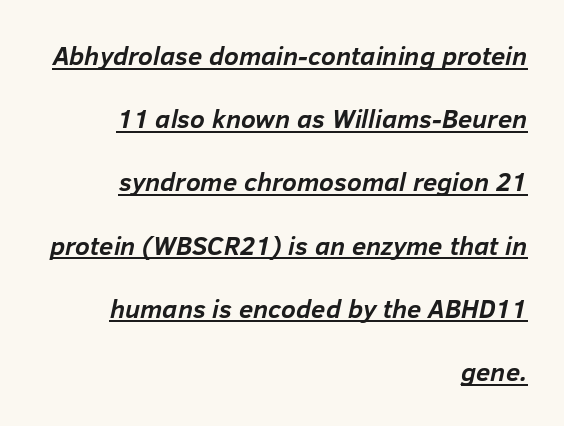
Line endings align vertically; line beginnings do not. Does the leading feel generous? Absolutely, it's lavish. Weight: bold. The sample's only ornament is a line tracing under the words. Yep, that's italic — everything's leaning.
